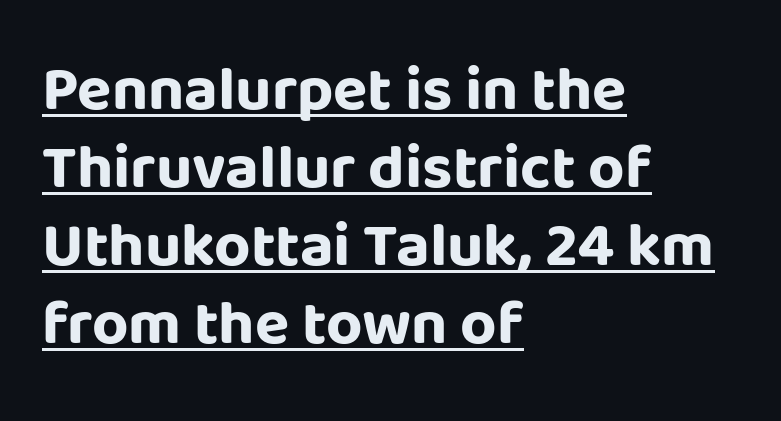
Type style note: lacks serifs. Is this a fixed-width face? No — the glyphs have proportional, varying widths. A typographer would call this underscored text. Characters follow at the spacing the type designer built in.
